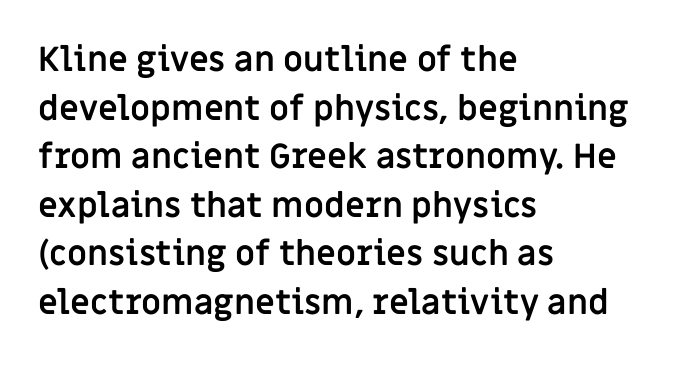
The image shows 34 px semibold sans-serif type, upright; set left-aligned, normal line spacing (1.43x), normal letter spacing, not underlined; low stroke contrast and a large x-height.
